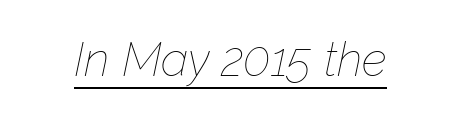
{"italic": "yes", "lean": "right", "slant_degrees": 12, "bold": "no", "weight": "thin", "width": "normal", "stroke_contrast": "low", "x_height": "medium", "monospaced": "no", "underline": "yes", "letter_spacing": "normal", "letter_spacing_em": 0.0, "glyph_px": 47}
